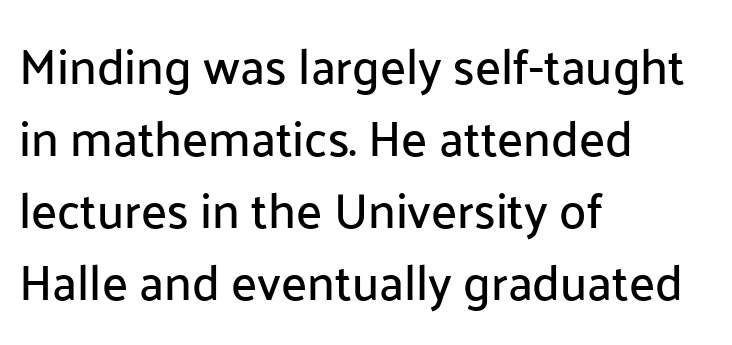
The image shows 49 px sans-serif type, upright; set left-aligned, normal line spacing (1.47x), normal letter spacing, not underlined; low stroke contrast and a medium x-height.
